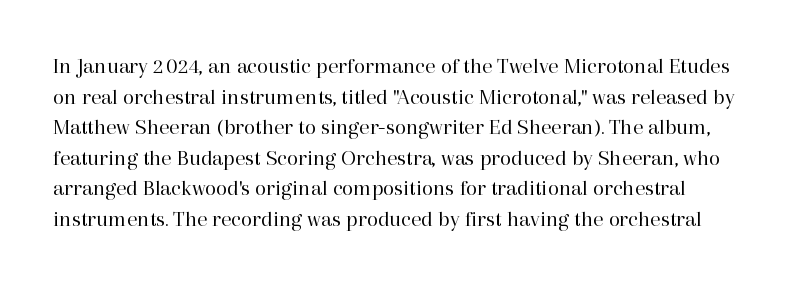
The image shows 23 px text type, upright; set normal line spacing (1.33x), normal letter spacing, not underlined.
